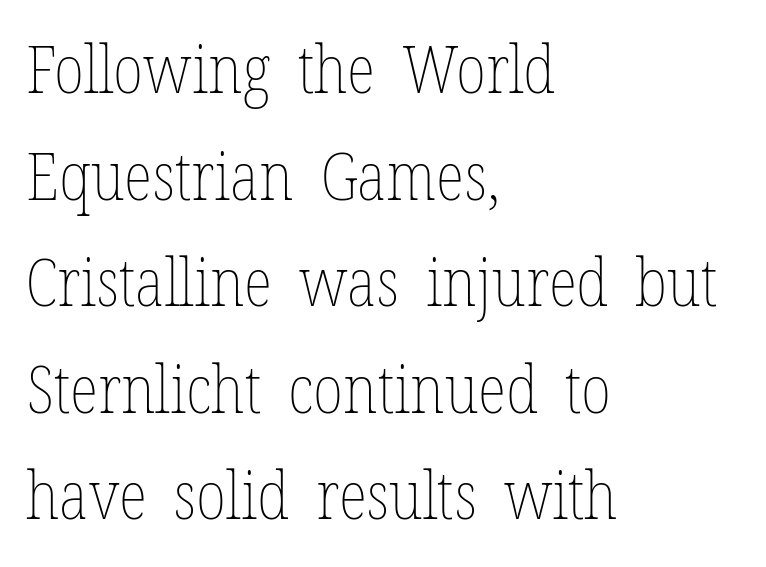
{"italic": "no", "bold": "no", "weight": "thin", "width": "condensed", "stroke_contrast": "low", "x_height": "medium", "monospaced": "no", "underline": "no", "align": "left", "line_spacing": "normal", "line_spacing_ratio": 1.59, "letter_spacing": "normal", "letter_spacing_em": 0.0, "glyph_px": 67}
